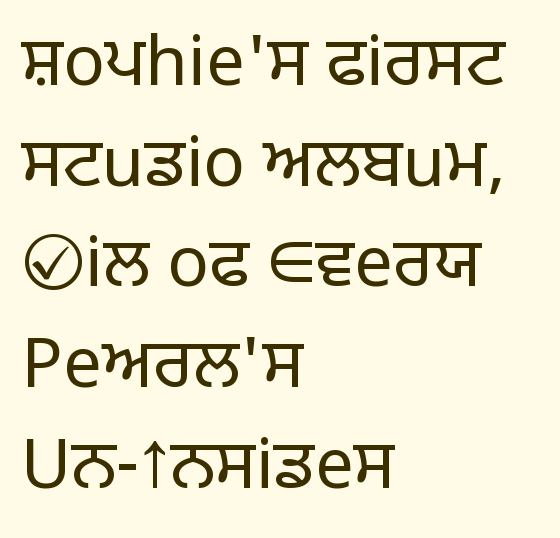
{"serif": "no", "italic": "no", "bold": "no", "weight": "light", "width": "normal", "stroke_contrast": "low", "x_height": "large", "monospaced": "no", "underline": "no", "align": "left", "line_spacing": "normal", "line_spacing_ratio": 1.46, "letter_spacing": "normal", "letter_spacing_em": 0.0, "glyph_px": 69}
